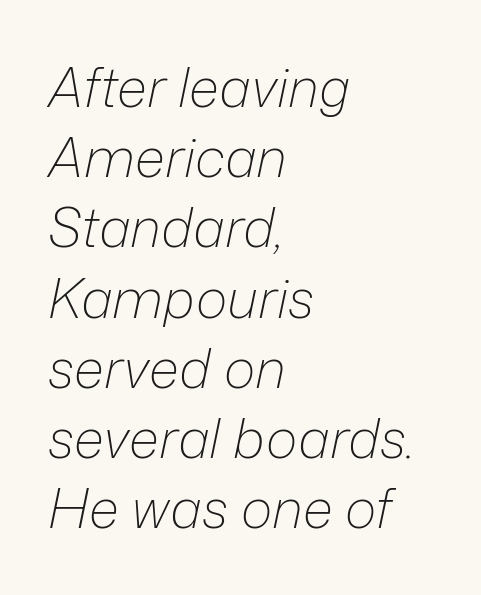
The image shows 54 px light type, italic (leaning right); set left-aligned, normal line spacing (1.3x), normal letter spacing, not underlined; low stroke contrast and a medium x-height.
